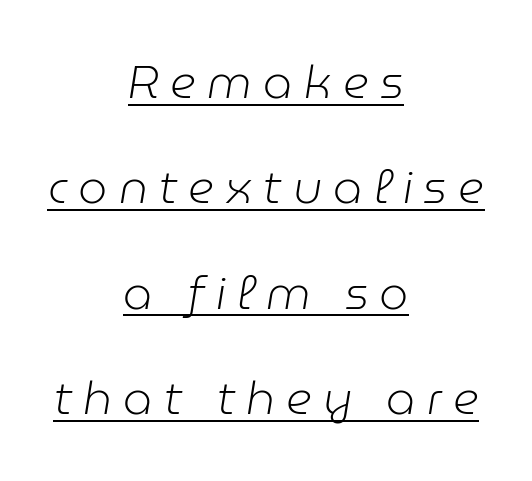
The image shows 46 px light type, italic (leaning right); set centered, loose line spacing (2.29x), unusually wide letter spacing (+0.24 em), underlined; low stroke contrast and a medium x-height.
